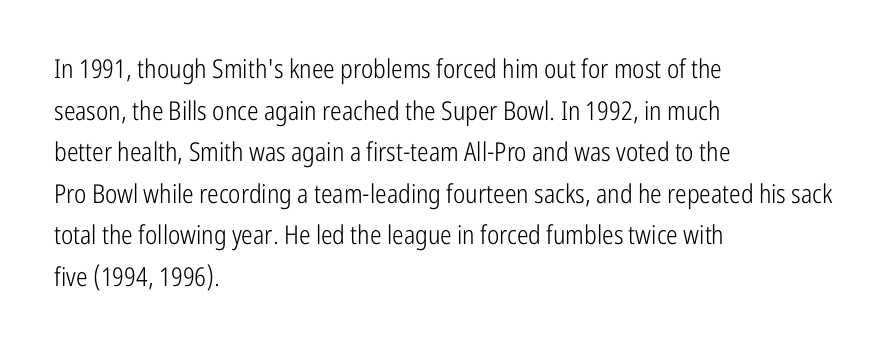
{"italic": "no", "bold": "no", "underline": "no", "align": "left", "line_spacing": "normal", "line_spacing_ratio": 1.6, "letter_spacing": "normal", "letter_spacing_em": 0.0, "glyph_px": 26}
